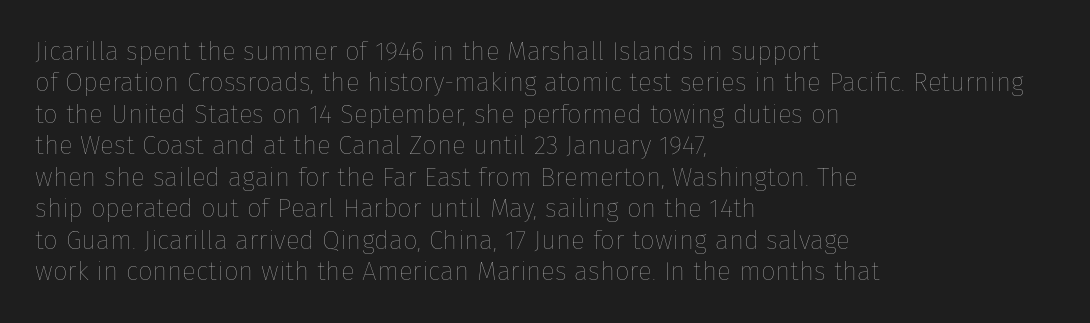
{"italic": "no", "bold": "no", "underline": "no", "align": "left", "line_spacing_ratio": 1.21, "letter_spacing": "normal", "letter_spacing_em": 0.0, "glyph_px": 26}
